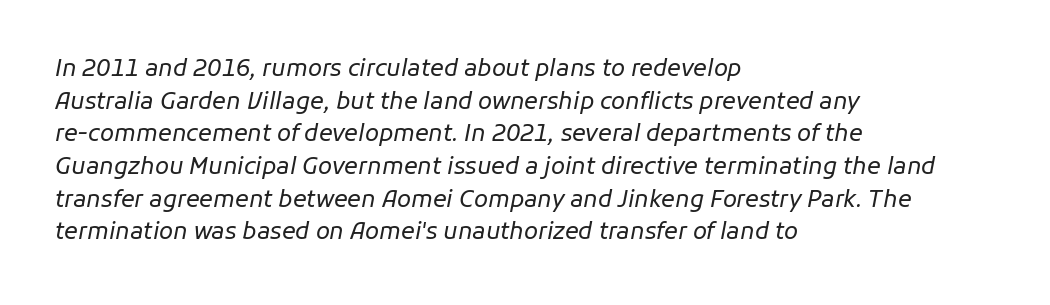
Q: Is the text bold? A: No.
Q: Is the text italic (slanted)? A: Yes, it leans right by about 11 degrees.
Q: Is the text underlined? A: No.
Q: How is the paragraph aligned? A: Left-aligned.
Q: Is the spacing between letters normal or unusually wide? A: Normal.
Q: Is the spacing between lines tight, normal or loose? A: Normal.
